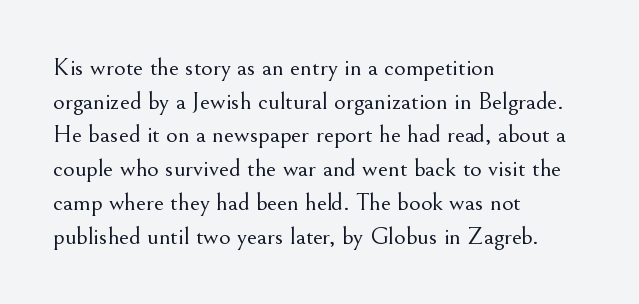
Q: Is the text bold? A: No.
Q: Is the text italic (slanted)? A: No, it is upright.
Q: Is the text underlined? A: No.
Q: How is the paragraph aligned? A: Left-aligned.
Q: Is the spacing between letters normal or unusually wide? A: Normal.
Q: Is the spacing between lines tight, normal or loose? A: Normal.
